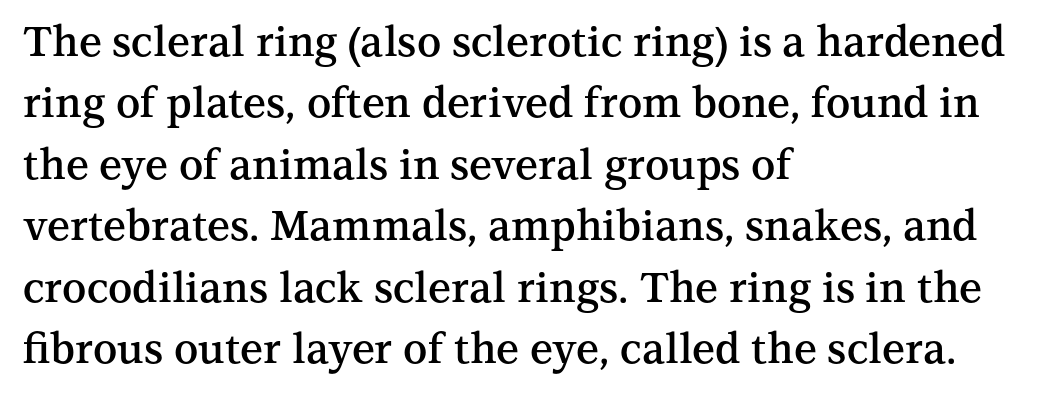
The lines are quadded left. A roman cut, with each character standing at attention. The characters look somewhat weighty, a semibold short of true bold. Horizontal bands of white between lines are of average thickness.
